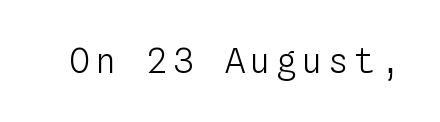
{"italic": "no", "bold": "no", "weight": "light", "width": "normal", "stroke_contrast": "low", "x_height": "medium", "monospaced": "yes", "underline": "no", "glyph_px": 34}
